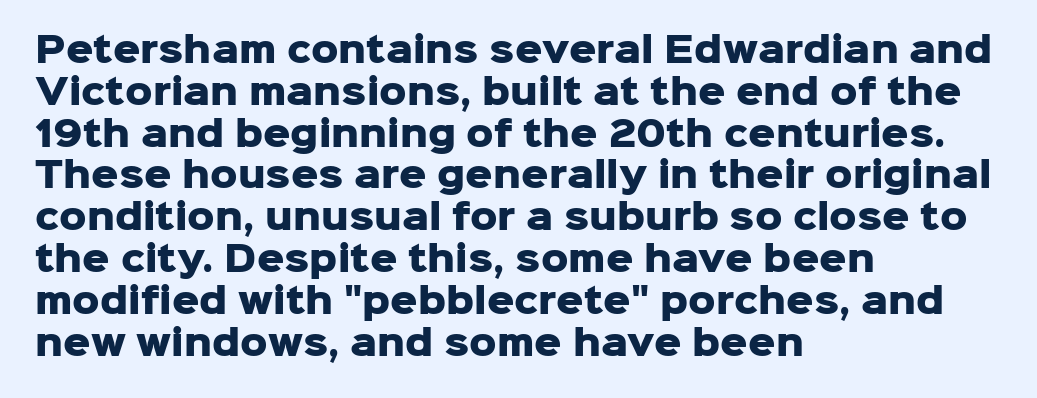
Does the copy run flush right? No — it runs flush left. Pretty heavy lettering here — definitely bold. Note: no serifs on the glyphs. Every stem runs plumb, perpendicular to the baseline. The rendering uses natural spacing where letterforms have individual widths.
